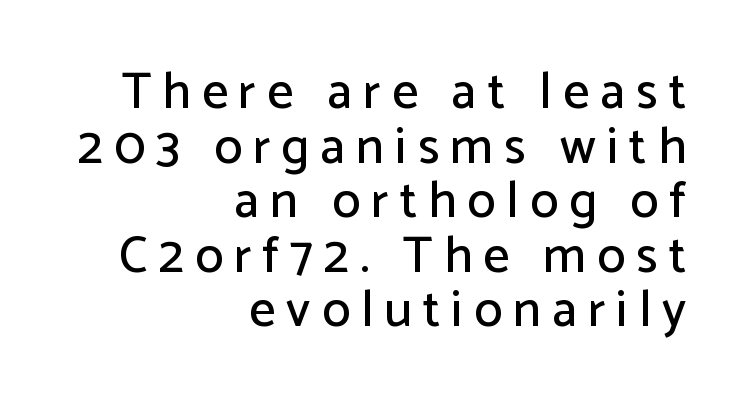
The image shows 51 px sans-serif type, upright; set right-aligned, tight line spacing (1.07x), unusually wide letter spacing (+0.22 em), not underlined; low stroke contrast and a medium x-height.
